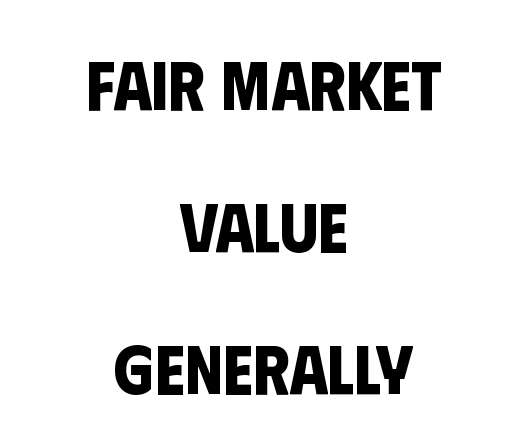
Q: Is the text bold? A: Yes.
Q: Is the typeface a serif or a sans-serif typeface? A: Sans-serif.
Q: Is the text underlined? A: No.
Q: How is the paragraph aligned? A: Centered.
Q: Is the spacing between letters normal or unusually wide? A: Normal.
Q: Is the spacing between lines tight, normal or loose? A: Loose.
Q: Width (condensed, normal, or wide)? A: Condensed.
Q: Stroke contrast? A: Low.
Q: x-height? A: Large.
Q: Monospaced? A: No.
